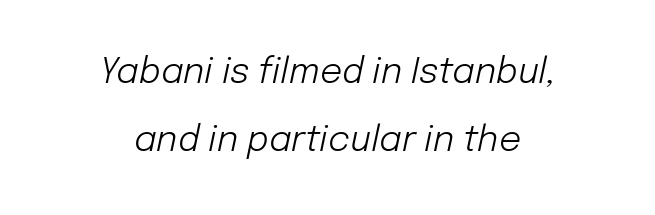
The glyphs look as if they've been sheared to an angle. Nobody touched the tracking dial on this one. Check the space under the baseline: it is left empty. Line spacing here is loose.
